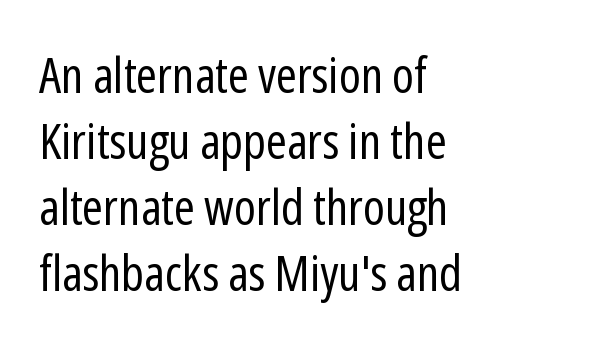
Q: Is the text bold? A: No.
Q: Is the text italic (slanted)? A: No, it is upright.
Q: Is the typeface a serif or a sans-serif typeface? A: Sans-serif.
Q: Is the text underlined? A: No.
Q: How is the paragraph aligned? A: Left-aligned.
Q: Is the spacing between letters normal or unusually wide? A: Normal.
Q: Is the spacing between lines tight, normal or loose? A: Normal.
Q: Width (condensed, normal, or wide)? A: Condensed.
Q: Stroke contrast? A: Low.
Q: x-height? A: Medium.
Q: Monospaced? A: No.
